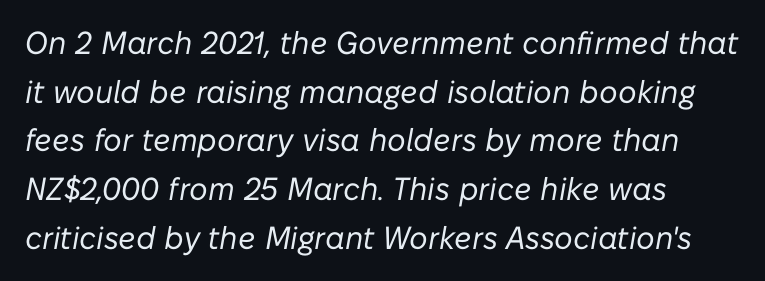
A clean baseline with only descenders dipping below it. Leftover space on each line is placed entirely after the last word. The leading is moderate, giving the passage an even texture. The letters advance in unequal steps, a hallmark of proportional type. Stems and bowls with no extra thickness — not bold.
